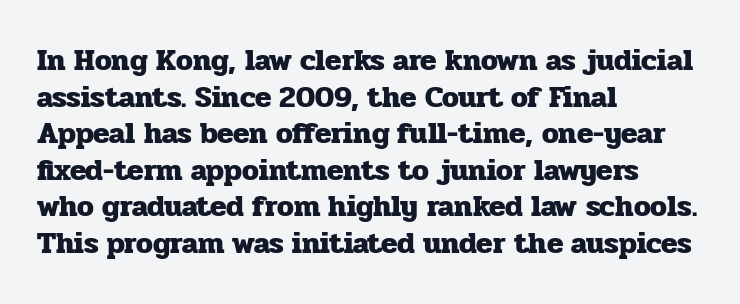
{"serif": "yes", "italic": "no", "bold": "yes", "weight": "heavy", "width": "normal", "stroke_contrast": "low", "x_height": "medium", "monospaced": "no", "underline": "no", "align": "left", "line_spacing_ratio": 1.22, "letter_spacing": "normal", "letter_spacing_em": 0.0, "glyph_px": 30}
